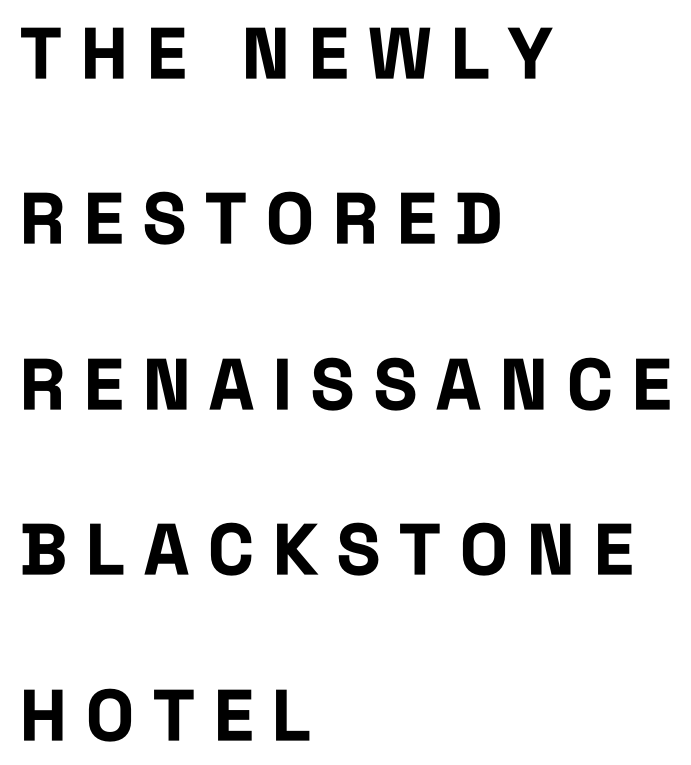
{"serif": "no", "italic": "no", "bold": "yes", "weight": "bold", "width": "condensed", "stroke_contrast": "low", "x_height": "large", "monospaced": "no", "underline": "no", "align": "left", "line_spacing": "loose", "line_spacing_ratio": 2.33, "letter_spacing": "wide", "letter_spacing_em": 0.27, "glyph_px": 71}
